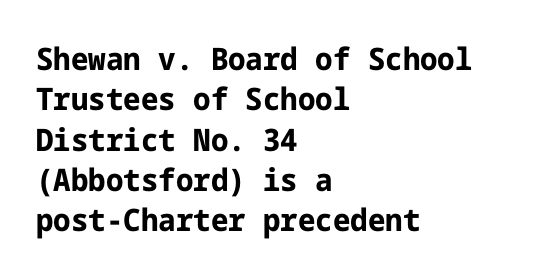
{"serif": "no", "italic": "no", "bold": "yes", "weight": "bold", "width": "normal", "stroke_contrast": "low", "x_height": "medium", "underline": "no", "align": "left", "line_spacing": "normal", "line_spacing_ratio": 1.3, "letter_spacing": "normal", "letter_spacing_em": 0.0, "glyph_px": 31}
